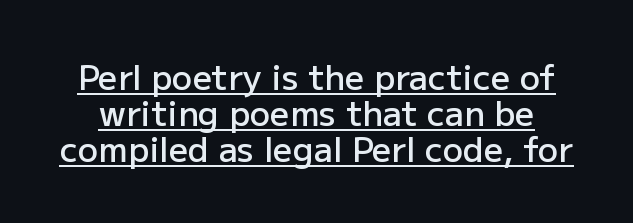
Q: Is the text bold? A: Semi-bold.
Q: Is the text italic (slanted)? A: No, it is upright.
Q: Is the typeface a serif or a sans-serif typeface? A: Sans-serif.
Q: Is the text underlined? A: Yes.
Q: Is the spacing between letters normal or unusually wide? A: Normal.
Q: Is the spacing between lines tight, normal or loose? A: Tight.
Q: Width (condensed, normal, or wide)? A: Normal.
Q: Stroke contrast? A: Low.
Q: x-height? A: Medium.
Q: Monospaced? A: No.
